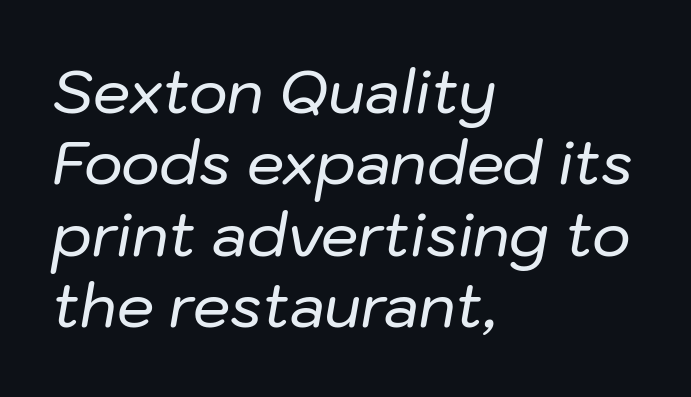
The image shows 59 px text type, italic (leaning right); set left-aligned, line spacing 1.21x, normal letter spacing, not underlined; low stroke contrast and a medium x-height.
